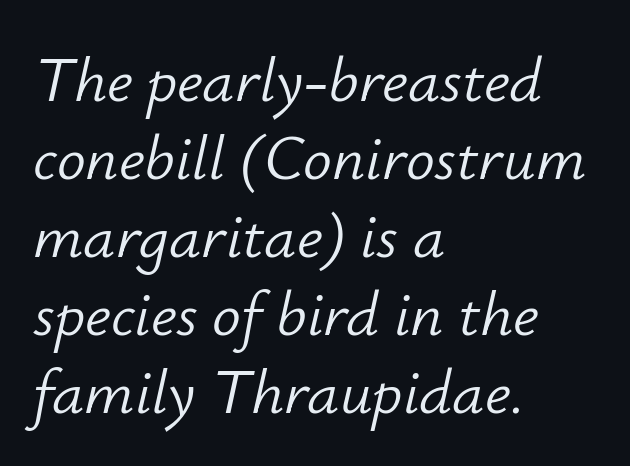
In CSS terms this would be text-align: left. Check under the words: just untouched page. Would a proofreader flag this as italicized? Yes. The rendering keeps characters at their native spacing. Do the characters align in a grid? No, the font is proportional. Stroke thickness stays within the range of a standard reading face or lighter.
